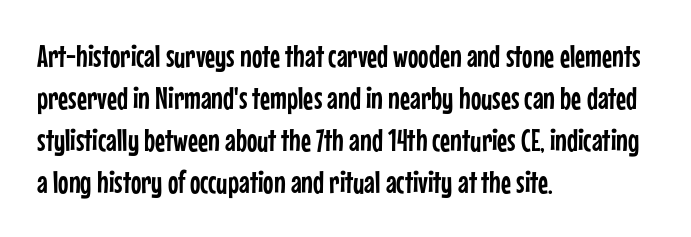
{"serif": "no", "italic": "no", "width": "condensed", "stroke_contrast": "low", "x_height": "medium", "monospaced": "no", "underline": "no", "align": "left", "line_spacing": "normal", "line_spacing_ratio": 1.35, "letter_spacing": "normal", "letter_spacing_em": 0.0, "glyph_px": 31}
